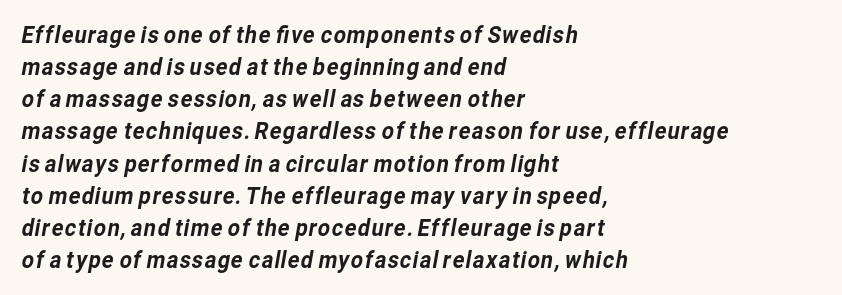
The specimen omits any rule beneath the text block's lines. The setting favours the left margin, as ordinary paragraphs usually do. Vertically, the passage feels balanced, rows spaced as you'd expect. The letterforms sit shoulder to shoulder at normal distance.
